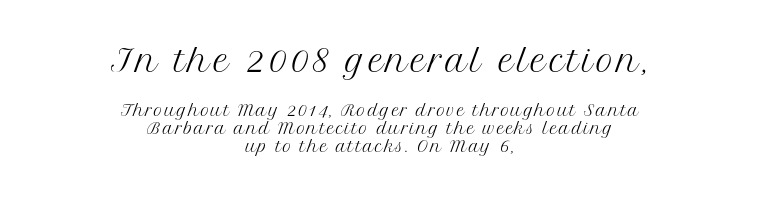
Is the block centered? Yes — each line is placed symmetrically about the middle. Weight: in the light-to-regular range. Unmarked baselines from the first word to the last. Does the bottom block carry the larger type? No, the top block does. Does the type have serifs? Yes, each stem ends in a small foot.
